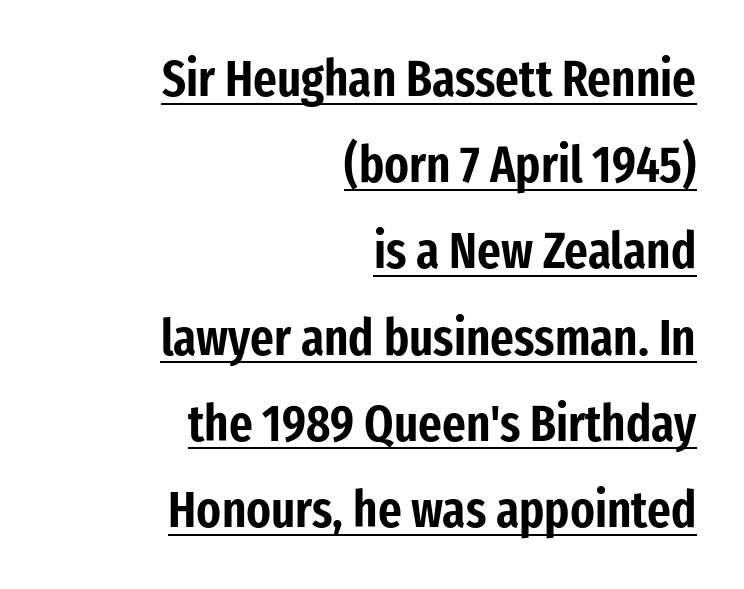
Q: Is the text italic (slanted)? A: No, it is upright.
Q: Is the typeface a serif or a sans-serif typeface? A: Sans-serif.
Q: Is the text underlined? A: Yes.
Q: How is the paragraph aligned? A: Right-aligned.
Q: Is the spacing between letters normal or unusually wide? A: Normal.
Q: Is the spacing between lines tight, normal or loose? A: Normal.
Q: Width (condensed, normal, or wide)? A: Condensed.
Q: Stroke contrast? A: Low.
Q: x-height? A: Medium.
Q: Monospaced? A: No.
